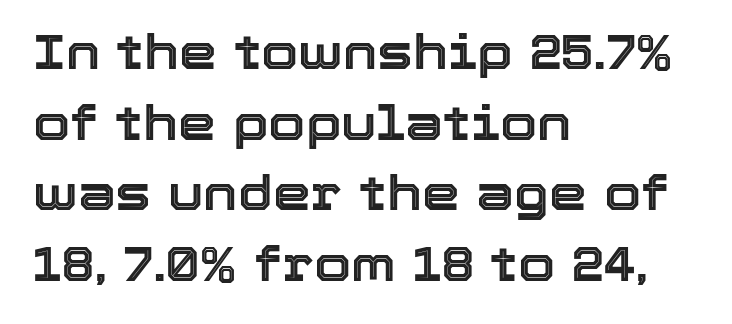
The image shows 48 px text type, upright; set left-aligned, normal line spacing (1.47x), normal letter spacing, not underlined; a medium x-height.
